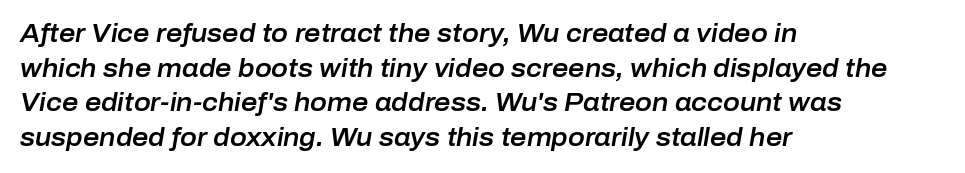
Q: Is the text italic (slanted)? A: Yes, it leans right by about 10 degrees.
Q: Is the text underlined? A: No.
Q: How is the paragraph aligned? A: Left-aligned.
Q: Is the spacing between letters normal or unusually wide? A: Normal.
Q: Is the spacing between lines tight, normal or loose? A: Normal.
